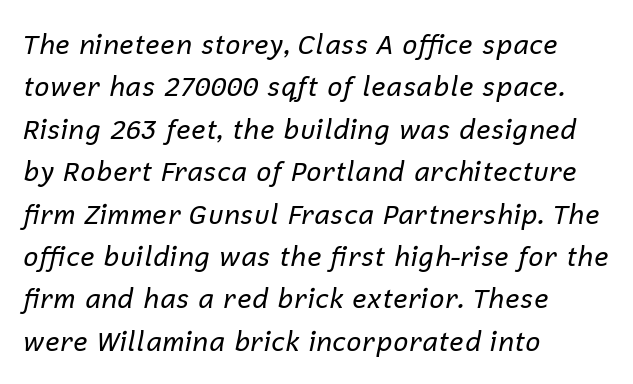
Q: Is the text bold? A: No.
Q: Is the text italic (slanted)? A: Yes, it leans right by about 12 degrees.
Q: Is the text underlined? A: No.
Q: How is the paragraph aligned? A: Left-aligned.
Q: Is the spacing between letters normal or unusually wide? A: Normal.
Q: Is the spacing between lines tight, normal or loose? A: Normal.
